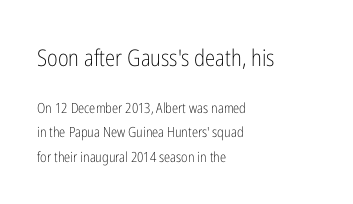
The image shows 23 px text type, upright; set left-aligned, line spacing 1.73x, normal letter spacing, not underlined; the first (top) block is 1.64x larger.
